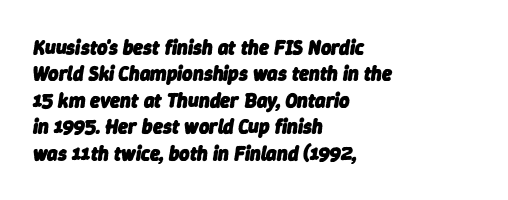
The image shows 20 px bold type, italic (leaning right); set left-aligned, normal line spacing (1.32x), normal letter spacing, not underlined.
